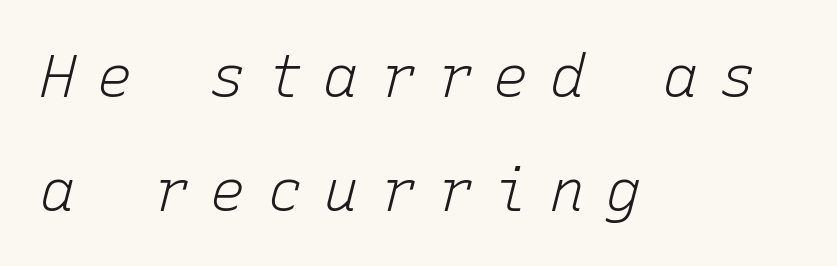
The image shows 59 px light type, italic (leaning right), monospaced; set left-aligned, loose line spacing (1.93x), unusually wide letter spacing (+0.36 em), not underlined; low stroke contrast and a medium x-height.
